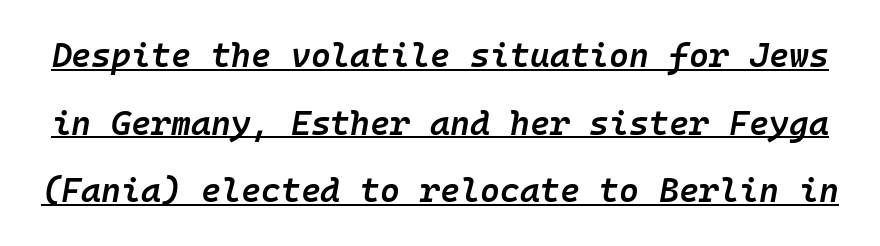
The image shows 34 px semibold type, italic (leaning right), monospaced; set loose line spacing (1.99x), normal letter spacing, underlined; low stroke contrast and a medium x-height.
